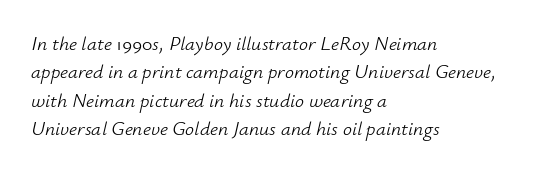
Q: Is the text bold? A: No.
Q: Is the text italic (slanted)? A: Yes, it leans right by about 12 degrees.
Q: Is the text underlined? A: No.
Q: How is the paragraph aligned? A: Left-aligned.
Q: Is the spacing between letters normal or unusually wide? A: Normal.
Q: Is the spacing between lines tight, normal or loose? A: Normal.
